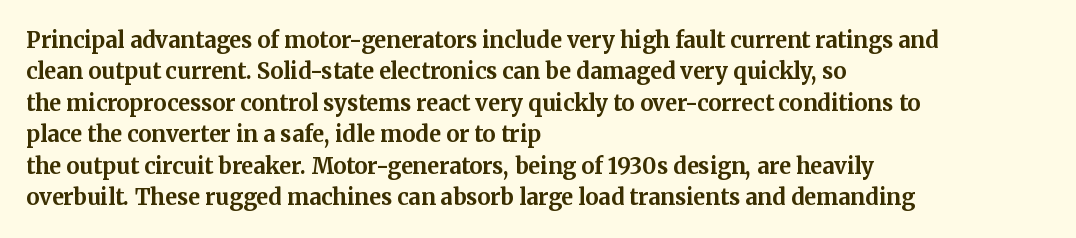
The vertical gap from one line to the next is medium. Bold? Absolutely — the strokes are thick and heavy. Plain, unruled lines of type. The ragged edge is on the right, which tells us the setting is flush left.
